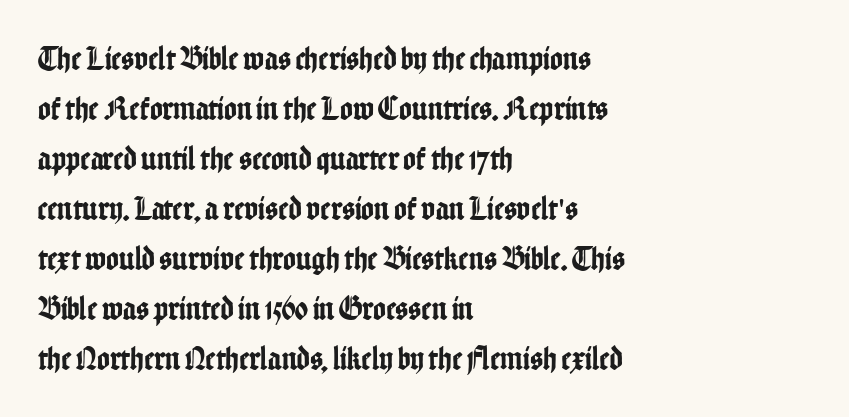
Honestly, there is no underline to notice here at all. Each letter keeps its own natural width here, so spacing adapts to shape. If you drew a line through each stem, it would be perfectly vertical. The vertical gap from one line to the next is medium. The horizontal fit of the characters is conventional and even.
